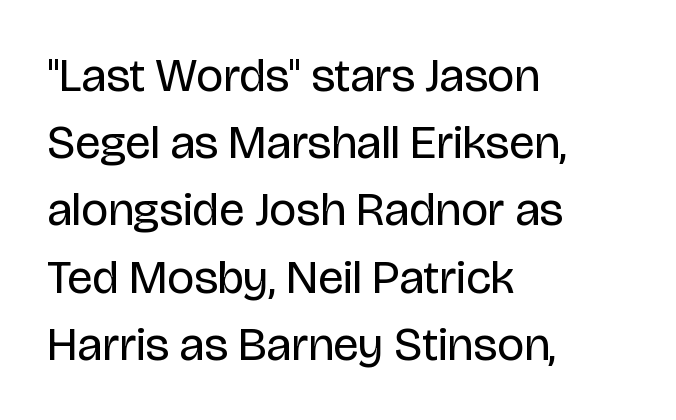
Q: Is the text bold? A: No.
Q: Is the text italic (slanted)? A: No, it is upright.
Q: Is the typeface a serif or a sans-serif typeface? A: Sans-serif.
Q: Is the text underlined? A: No.
Q: How is the paragraph aligned? A: Left-aligned.
Q: Is the spacing between letters normal or unusually wide? A: Normal.
Q: Is the spacing between lines tight, normal or loose? A: Normal.
Q: Width (condensed, normal, or wide)? A: Normal.
Q: Stroke contrast? A: Low.
Q: x-height? A: Large.
Q: Monospaced? A: No.
